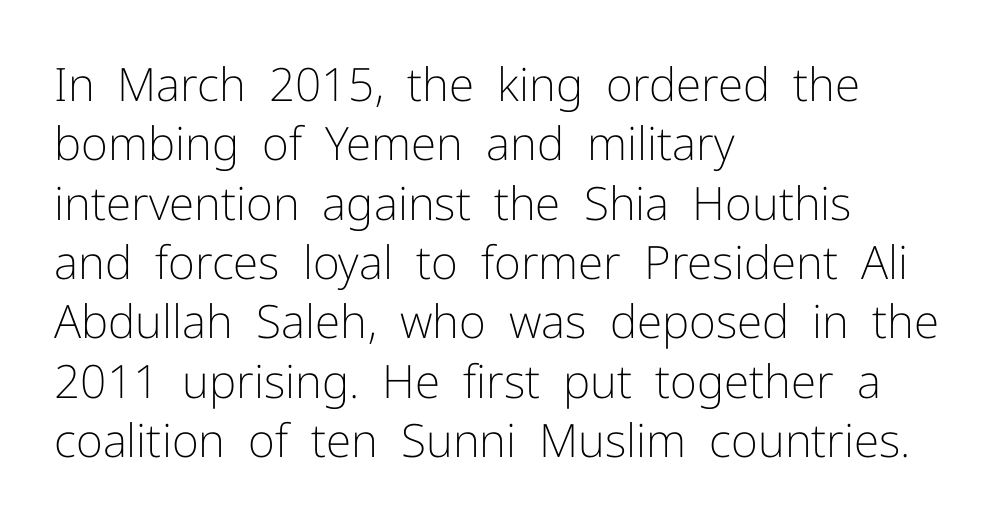
The letters stand upright; this is a roman face. The letters advance in unequal steps, a hallmark of proportional type. Nothing unusual about the tracking: characters are spaced as the font intends. The typesetter chose a ragged-right arrangement here.
